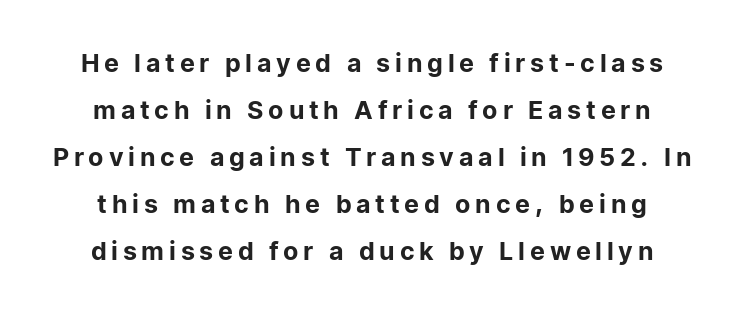
Line starts and ends both wander, symmetrically. A bare baseline throughout the passage. A roman cut, with each character standing at attention.
